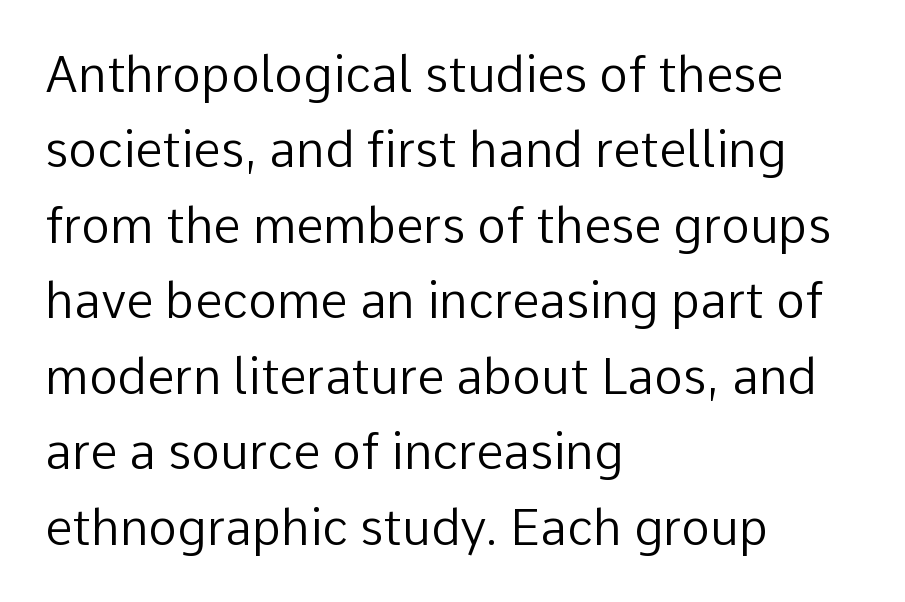
The image shows 49 px regular-weight sans-serif type, upright; set left-aligned, normal line spacing (1.54x), normal letter spacing, not underlined; low stroke contrast and a medium x-height.
